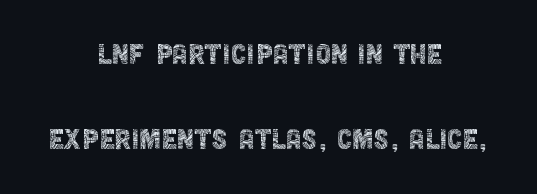
Q: Is the text bold? A: No.
Q: Is the text italic (slanted)? A: No, it is upright.
Q: Is the typeface a serif or a sans-serif typeface? A: Sans-serif.
Q: Is the text underlined? A: No.
Q: How is the paragraph aligned? A: Centered.
Q: Is the spacing between letters normal or unusually wide? A: Normal.
Q: Is the spacing between lines tight, normal or loose? A: Loose.
Q: Width (condensed, normal, or wide)? A: Condensed.
Q: x-height? A: Large.
Q: Monospaced? A: No.
